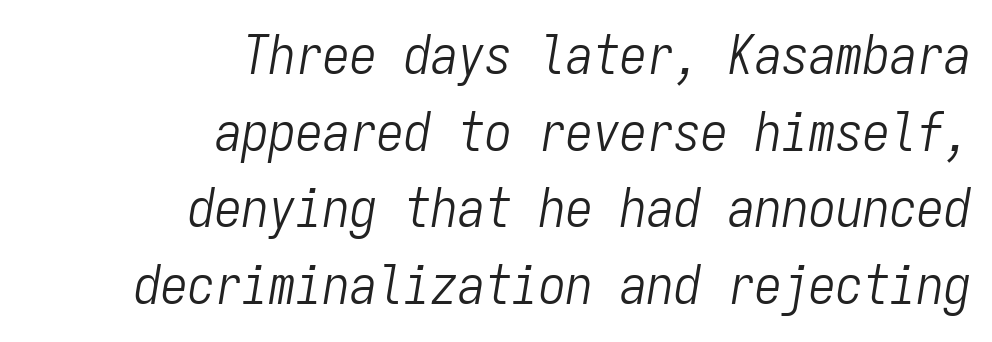
{"italic": "yes", "lean": "right", "slant_degrees": 9, "bold": "no", "weight": "light", "width": "condensed", "stroke_contrast": "low", "x_height": "medium", "monospaced": "yes", "underline": "no", "align": "right", "line_spacing": "normal", "line_spacing_ratio": 1.42, "letter_spacing": "normal", "letter_spacing_em": 0.0, "glyph_px": 54}
